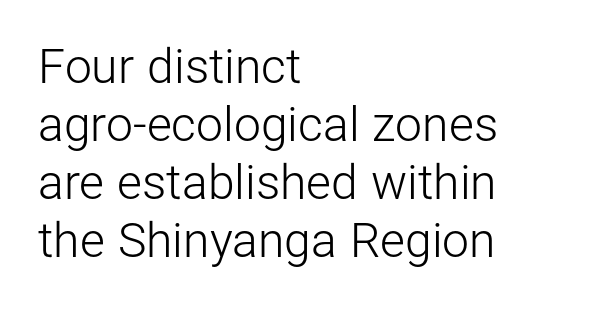
This is roman type, the default non-slanted kind. These lines are set flush left with a ragged right edge. You could not count columns in this text — the font is proportionally spaced. No feet cap the strokes, marking this as sans-serif type.
